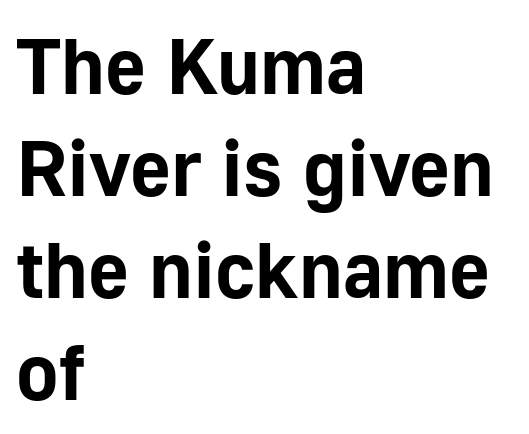
Typographic density is high because the face is bold. Horizontally, the lines are justified to the leading edge only. Character widths vary here, with narrow letters taking less room than wide ones. Italic: no, the glyphs are upright roman.
